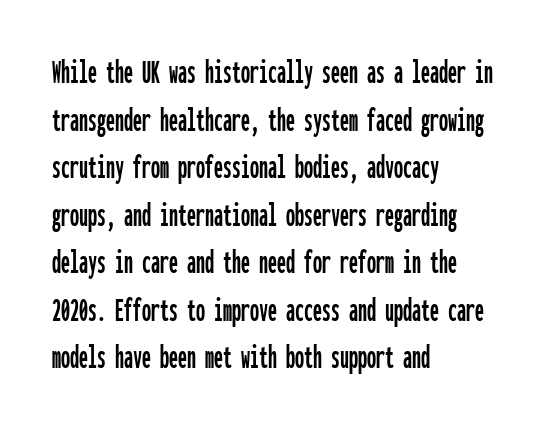
{"serif": "no", "italic": "no", "width": "condensed", "stroke_contrast": "low", "x_height": "medium", "monospaced": "yes", "underline": "no", "align": "left", "line_spacing": "normal", "line_spacing_ratio": 1.32, "letter_spacing": "normal", "letter_spacing_em": 0.0, "glyph_px": 36}
